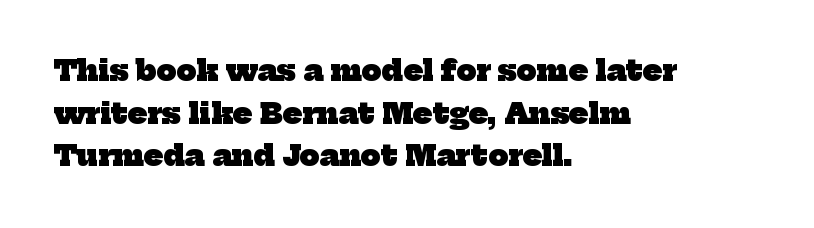
Q: Is the text bold? A: Yes.
Q: Is the typeface a serif or a sans-serif typeface? A: Serif.
Q: Is the text underlined? A: No.
Q: How is the paragraph aligned? A: Left-aligned.
Q: Is the spacing between letters normal or unusually wide? A: Normal.
Q: Is the spacing between lines tight, normal or loose? A: Normal.
Q: Width (condensed, normal, or wide)? A: Normal.
Q: Stroke contrast? A: Low.
Q: x-height? A: Medium.
Q: Monospaced? A: No.
